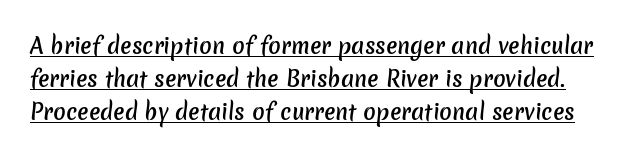
Q: Is the text bold? A: Semi-bold.
Q: Is the text underlined? A: Yes.
Q: Is the spacing between letters normal or unusually wide? A: Normal.
Q: Is the spacing between lines tight, normal or loose? A: Normal.
